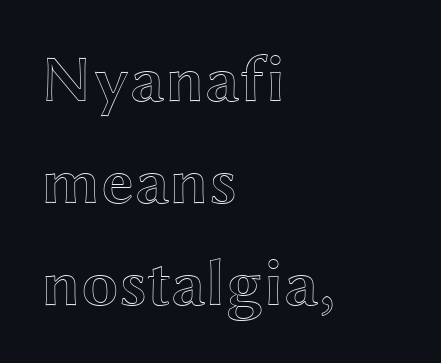
Which margin do the lines hug? The left one — the right edge is uneven. Note the varied advance widths — an 'i' is clearly narrower than an 'm'. Ascenders rise straight up at ninety degrees. Check under the words: just untouched page. Notice how descenders clear the ascenders below comfortably — that's standard leading. No extra tracking has been applied to these lines.
